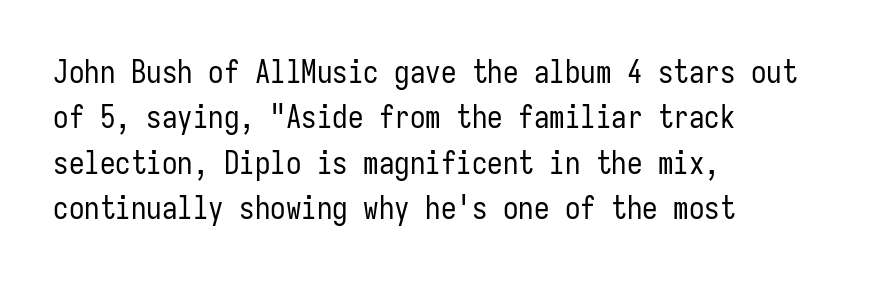
Q: Is the text bold? A: No.
Q: Is the text italic (slanted)? A: No, it is upright.
Q: Is the typeface a serif or a sans-serif typeface? A: Sans-serif.
Q: Is the text underlined? A: No.
Q: How is the paragraph aligned? A: Left-aligned.
Q: Is the spacing between letters normal or unusually wide? A: Normal.
Q: Is the spacing between lines tight, normal or loose? A: Normal.
Q: Width (condensed, normal, or wide)? A: Condensed.
Q: Stroke contrast? A: Low.
Q: x-height? A: Medium.
Q: Monospaced? A: Yes.
